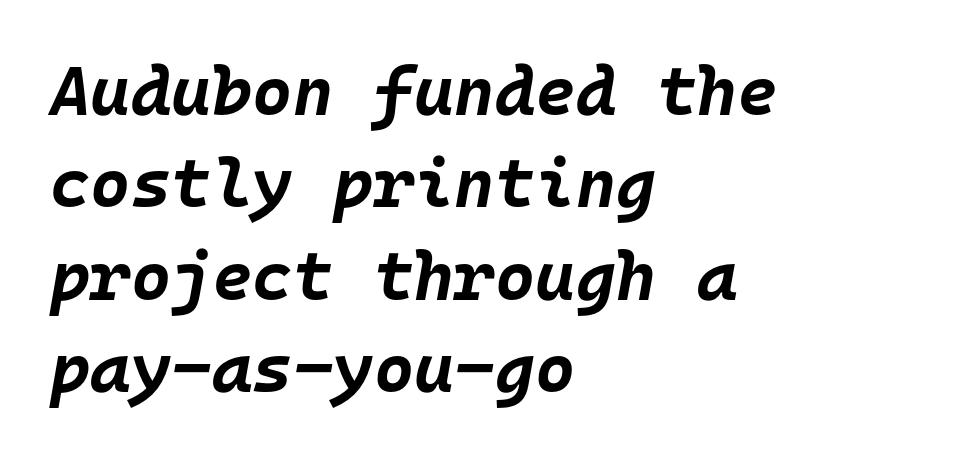
A typesetter would mark this as italic. A classic flush-left, rag-right setting is used for this passage. The lines sit at an ordinary, default distance from one another. What stands out about the letter spacing? Nothing — it is the standard amount. Monospaced: the letters line up in strict vertical columns. Underline: absent.
